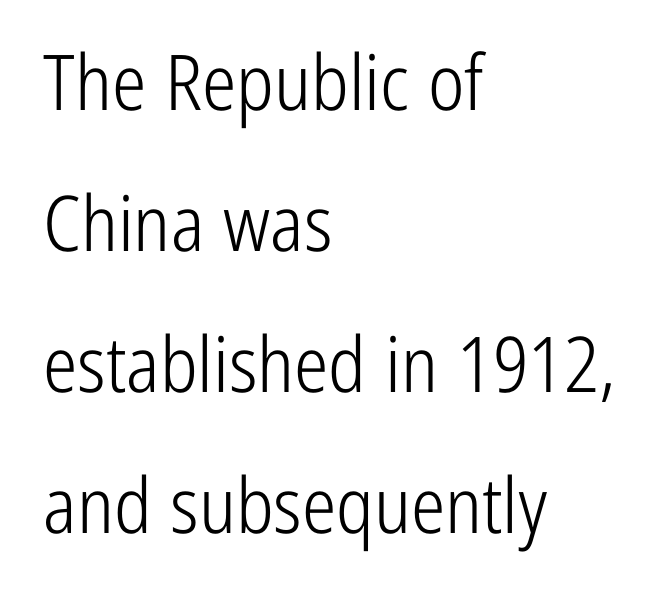
All the whitespace from short lines collects on the right. A light-to-regular cut is what we see here. Characters follow at the spacing the type designer built in. Honestly, there is no underline to notice here at all. This sample has the flowing, uneven cadence of proportional lettering.
